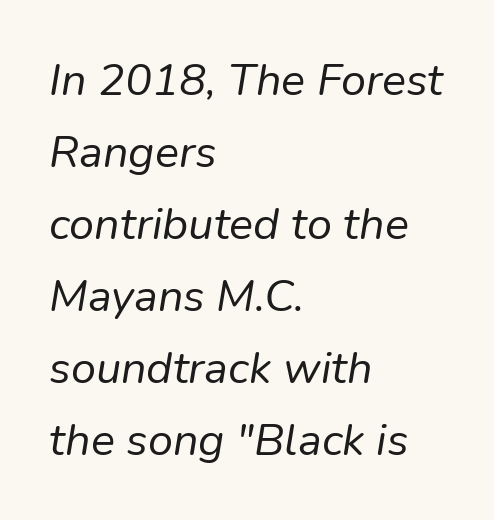
Every character sits at an angle, as italics do. Caption: face not bold, strokes unweighted. This rendering uses left alignment, leaving the right contour irregular. You could not count columns in this text — the font is proportionally spaced. What's the leading like? Ordinary, nothing unusual.
